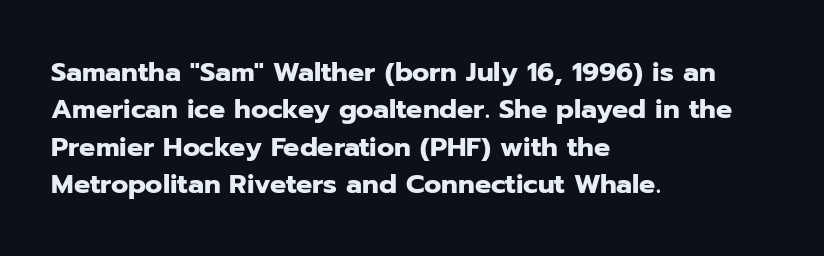
Q: Is the text bold? A: Yes.
Q: Is the text italic (slanted)? A: No, it is upright.
Q: Is the text underlined? A: No.
Q: How is the paragraph aligned? A: Left-aligned.
Q: Is the spacing between letters normal or unusually wide? A: Normal.
Q: Is the spacing between lines tight, normal or loose? A: Normal.
